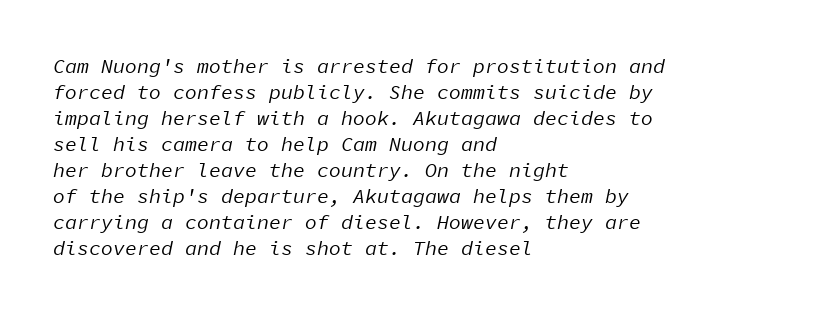
{"italic": "yes", "lean": "right", "slant_degrees": 11, "bold": "no", "underline": "no", "align": "left", "line_spacing": "normal", "line_spacing_ratio": 1.3, "letter_spacing": "normal", "letter_spacing_em": 0.0, "glyph_px": 20}
